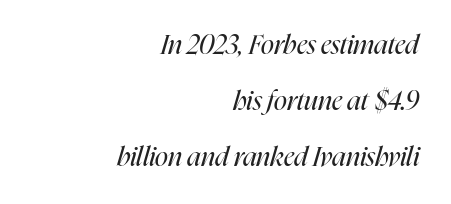
A flush-right, rag-left setting is used for this passage. The strokes are not fattened; the text isn't bold. Check the space under the baseline: it is left empty. Spacing between characters is what you'd get straight out of the box.
